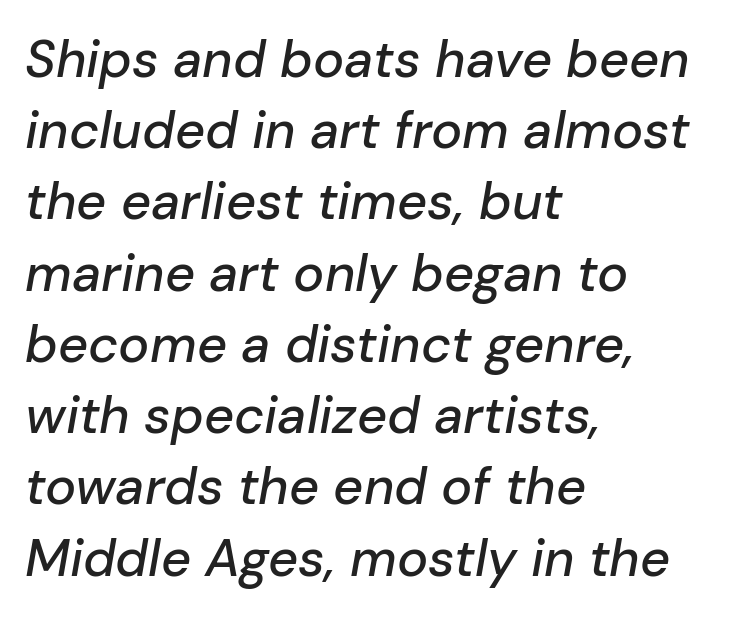
A typesetter would mark this as italic. The line-height multiplier appears to be the usual default. Descenders hang freely into open space. What stands out about the letter spacing? Nothing — it is the standard amount. Looks like regular typesetting: each glyph gets only the width it needs.
